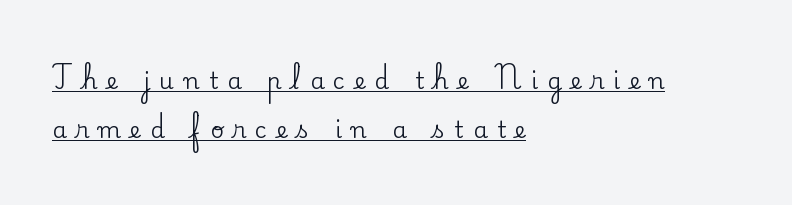
Q: Is the text italic (slanted)? A: No, it is upright.
Q: Is the text underlined? A: Yes.
Q: How is the paragraph aligned? A: Left-aligned.
Q: Is the spacing between letters normal or unusually wide? A: Unusually wide.
Q: Is the spacing between lines tight, normal or loose? A: Loose.
